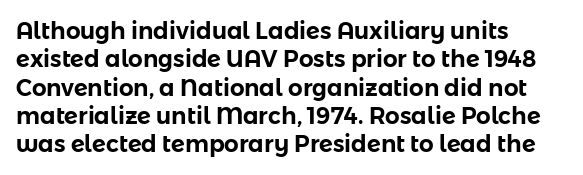
Q: Is the text italic (slanted)? A: No, it is upright.
Q: Is the text underlined? A: No.
Q: How is the paragraph aligned? A: Left-aligned.
Q: Is the spacing between letters normal or unusually wide? A: Normal.
